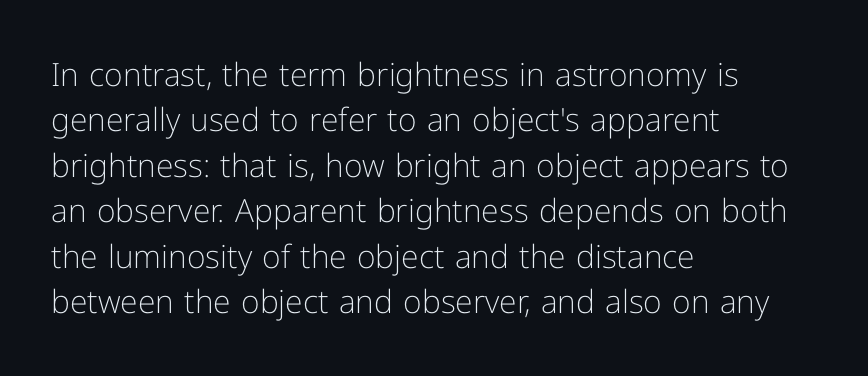
Q: Is the text bold? A: No.
Q: Is the text italic (slanted)? A: No, it is upright.
Q: Is the typeface a serif or a sans-serif typeface? A: Sans-serif.
Q: Is the text underlined? A: No.
Q: How is the paragraph aligned? A: Left-aligned.
Q: Is the spacing between letters normal or unusually wide? A: Normal.
Q: Is the spacing between lines tight, normal or loose? A: Normal.
Q: Width (condensed, normal, or wide)? A: Normal.
Q: Stroke contrast? A: Low.
Q: x-height? A: Medium.
Q: Monospaced? A: No.
